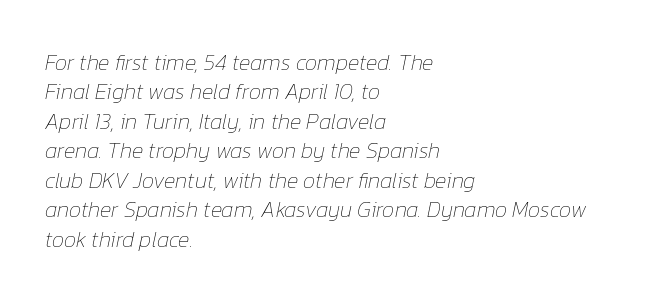
{"italic": "yes", "lean": "right", "slant_degrees": 12, "bold": "no", "underline": "no", "align": "left", "line_spacing": "normal", "line_spacing_ratio": 1.34, "letter_spacing": "normal", "letter_spacing_em": 0.0, "glyph_px": 22}
